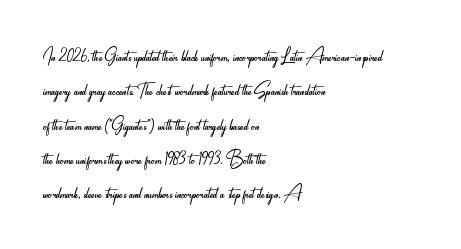
Q: Is the text bold? A: No.
Q: Is the text italic (slanted)? A: Yes.
Q: Is the text underlined? A: No.
Q: How is the paragraph aligned? A: Left-aligned.
Q: Is the spacing between letters normal or unusually wide? A: Normal.
Q: Is the spacing between lines tight, normal or loose? A: Normal.
